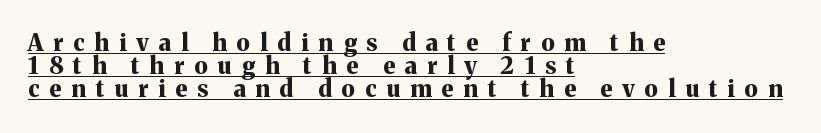
Q: Is the text bold? A: Yes.
Q: Is the text italic (slanted)? A: No, it is upright.
Q: Is the text underlined? A: Yes.
Q: How is the paragraph aligned? A: Left-aligned.
Q: Is the spacing between letters normal or unusually wide? A: Unusually wide.
Q: Is the spacing between lines tight, normal or loose? A: Tight.
